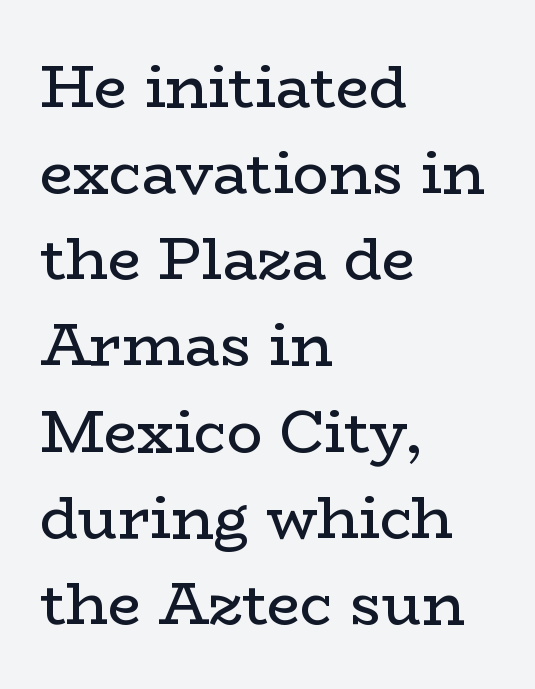
Q: Is the text bold? A: No.
Q: Is the text italic (slanted)? A: No, it is upright.
Q: Is the typeface a serif or a sans-serif typeface? A: Serif.
Q: Is the text underlined? A: No.
Q: How is the paragraph aligned? A: Left-aligned.
Q: Is the spacing between letters normal or unusually wide? A: Normal.
Q: Is the spacing between lines tight, normal or loose? A: Normal.
Q: Width (condensed, normal, or wide)? A: Wide.
Q: Stroke contrast? A: Low.
Q: x-height? A: Medium.
Q: Monospaced? A: No.
